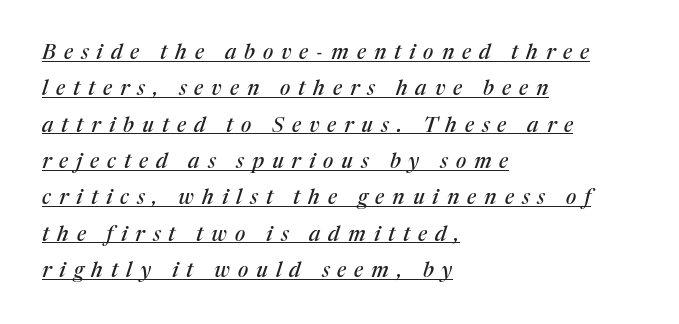
Q: Is the text italic (slanted)? A: Yes, it leans right by about 17 degrees.
Q: Is the text underlined? A: Yes.
Q: How is the paragraph aligned? A: Left-aligned.
Q: Is the spacing between letters normal or unusually wide? A: Unusually wide.
